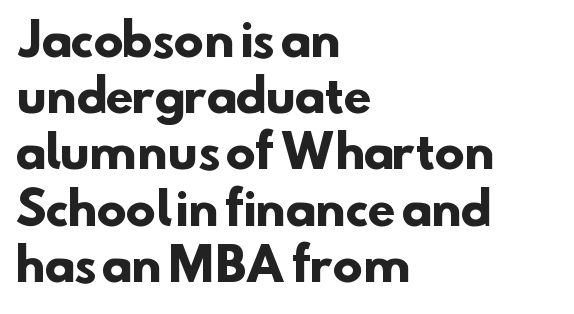
Spacing verdict: proportional, widths tailored to each character. Strokes here are thick enough to call this a true bold. Notice how the passage keeps a crisp vertical edge on the left only. This is sans-serif lettering, the kind often seen on screens and signage.
